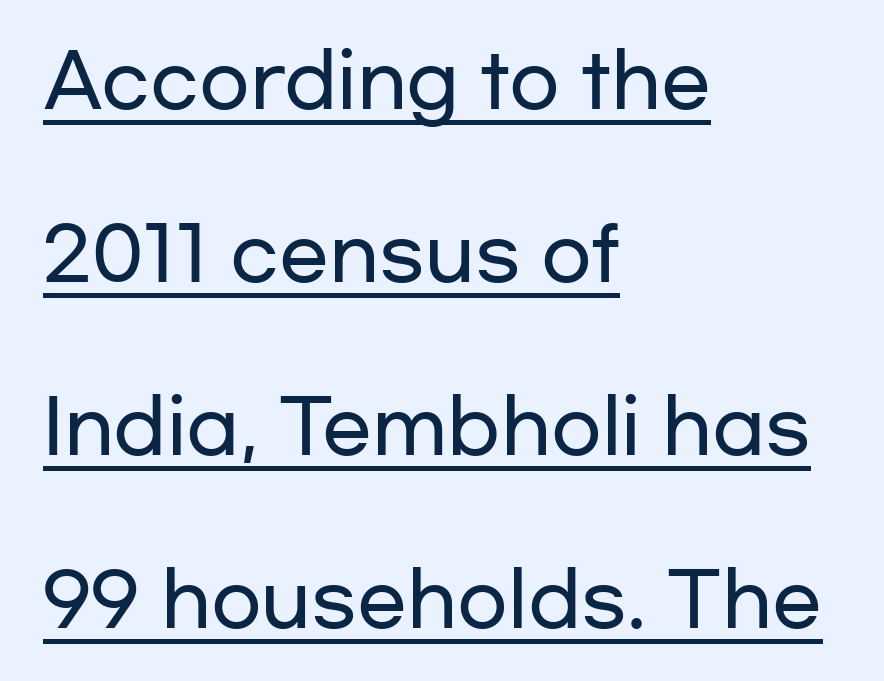
{"serif": "no", "italic": "no", "width": "wide", "stroke_contrast": "low", "x_height": "medium", "monospaced": "no", "underline": "yes", "align": "left", "line_spacing": "loose", "line_spacing_ratio": 2.34, "letter_spacing": "normal", "letter_spacing_em": 0.0, "glyph_px": 74}
